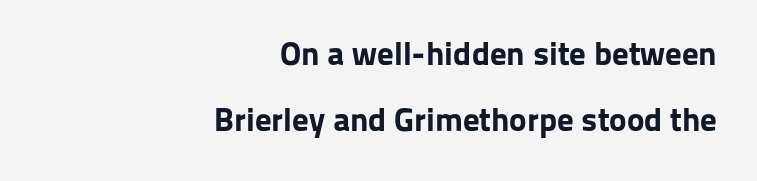
{"serif": "no", "italic": "no", "bold": "yes", "weight": "bold", "width": "normal", "stroke_contrast": "low", "x_height": "medium", "monospaced": "no", "underline": "no", "align": "right", "line_spacing": "loose", "line_spacing_ratio": 2.01, "letter_spacing": "normal", "letter_spacing_em": 0.0, "glyph_px": 33}
